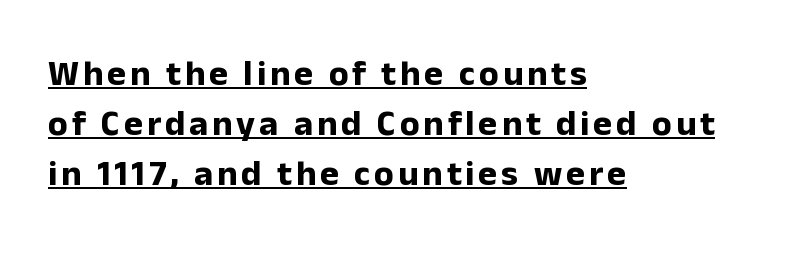
The glyphs have the mass of a bold cut. The typesetter has applied underlining to the passage shown. Leading matches the norm, producing a regular column. Visually the block forms a straight wall on the left and a jagged coastline on the right. Check where the strokes stop: nothing finishes them off — pure sans. This is roman type, the default non-slanted kind.
